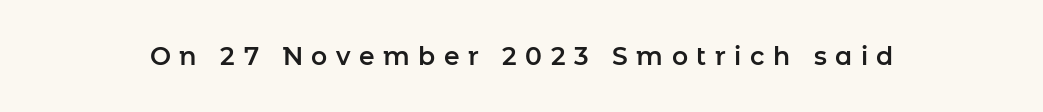
{"italic": "no", "underline": "no", "letter_spacing": "wide", "letter_spacing_em": 0.34, "glyph_px": 25}
